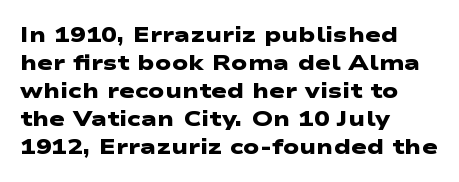
Q: Is the text bold? A: Yes.
Q: Is the text underlined? A: No.
Q: How is the paragraph aligned? A: Left-aligned.
Q: Is the spacing between letters normal or unusually wide? A: Normal.
Q: Is the spacing between lines tight, normal or loose? A: Normal.
